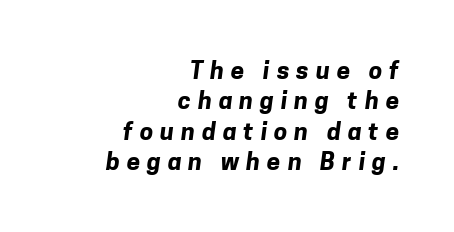
Q: Is the text bold? A: Yes.
Q: Is the text underlined? A: No.
Q: How is the paragraph aligned? A: Right-aligned.
Q: Is the spacing between letters normal or unusually wide? A: Unusually wide.
Q: Is the spacing between lines tight, normal or loose? A: Normal.
